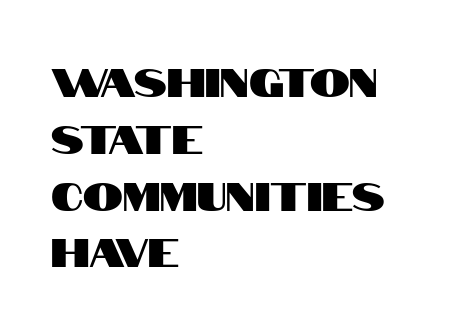
Q: Is the text italic (slanted)? A: No, it is upright.
Q: Is the typeface a serif or a sans-serif typeface? A: Sans-serif.
Q: Is the text underlined? A: No.
Q: How is the paragraph aligned? A: Left-aligned.
Q: Is the spacing between letters normal or unusually wide? A: Normal.
Q: Is the spacing between lines tight, normal or loose? A: Normal.
Q: Width (condensed, normal, or wide)? A: Condensed.
Q: Stroke contrast? A: High.
Q: x-height? A: Large.
Q: Monospaced? A: No.
